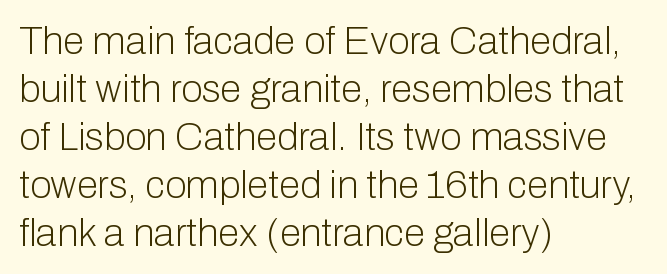
The image shows 39 px light sans-serif type, upright; set left-aligned, line spacing 1.23x, normal letter spacing, not underlined; low stroke contrast and a medium x-height.
